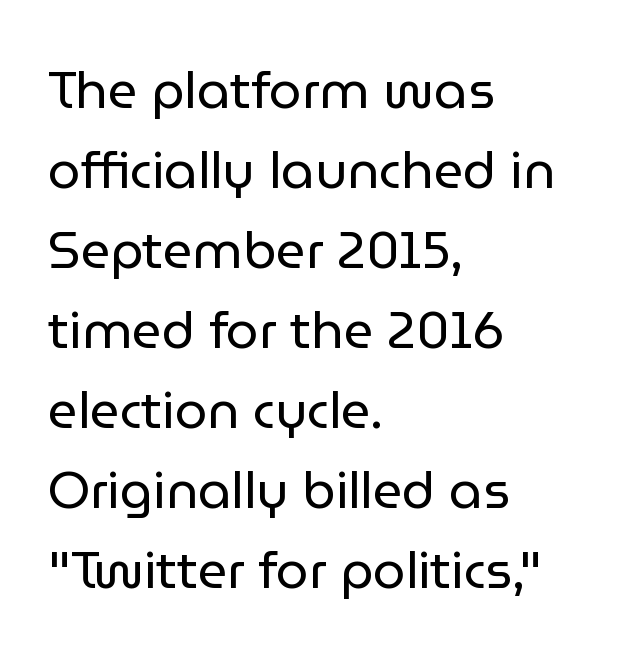
{"serif": "no", "italic": "no", "bold": "no", "weight": "regular", "width": "normal", "stroke_contrast": "low", "x_height": "medium", "monospaced": "no", "underline": "no", "align": "left", "line_spacing": "normal", "line_spacing_ratio": 1.54, "letter_spacing": "normal", "letter_spacing_em": 0.0, "glyph_px": 52}
